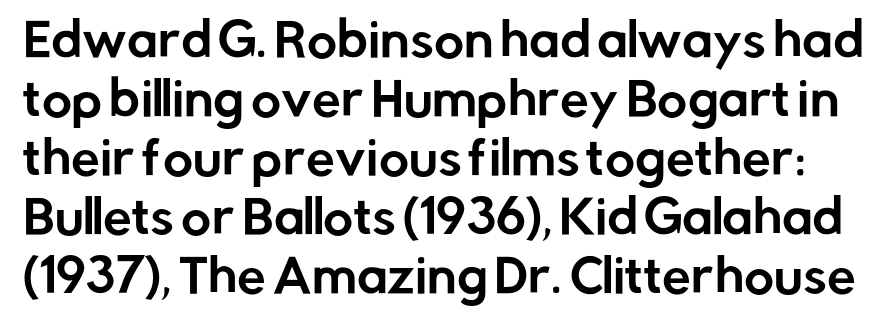
The image shows 46 px sans-serif type, upright; set normal line spacing (1.28x), normal letter spacing, not underlined; low stroke contrast and a medium x-height.
